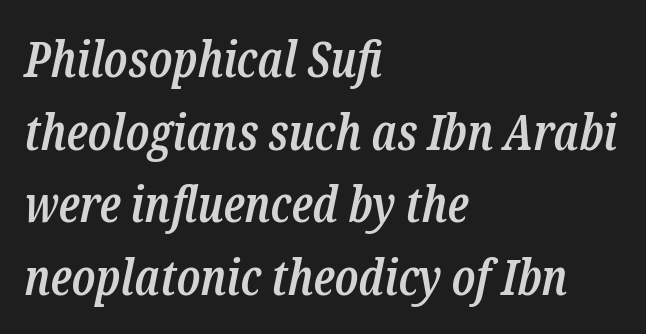
Q: Is the text bold? A: Semi-bold.
Q: Is the text italic (slanted)? A: Yes, it leans right by about 12 degrees.
Q: Is the typeface a serif or a sans-serif typeface? A: Serif.
Q: Is the text underlined? A: No.
Q: How is the paragraph aligned? A: Left-aligned.
Q: Is the spacing between letters normal or unusually wide? A: Normal.
Q: Is the spacing between lines tight, normal or loose? A: Normal.
Q: Width (condensed, normal, or wide)? A: Condensed.
Q: Stroke contrast? A: Low.
Q: x-height? A: Medium.
Q: Monospaced? A: No.
